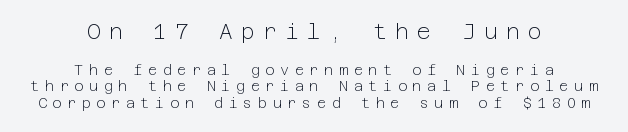
If you drew a line through each stem, it would be perfectly vertical. What stands out about the letter spacing? Its width — letters are far apart. Counters stay open thanks to moderate or lighter strokes. The specimen omits any rule beneath the text block's lines.
